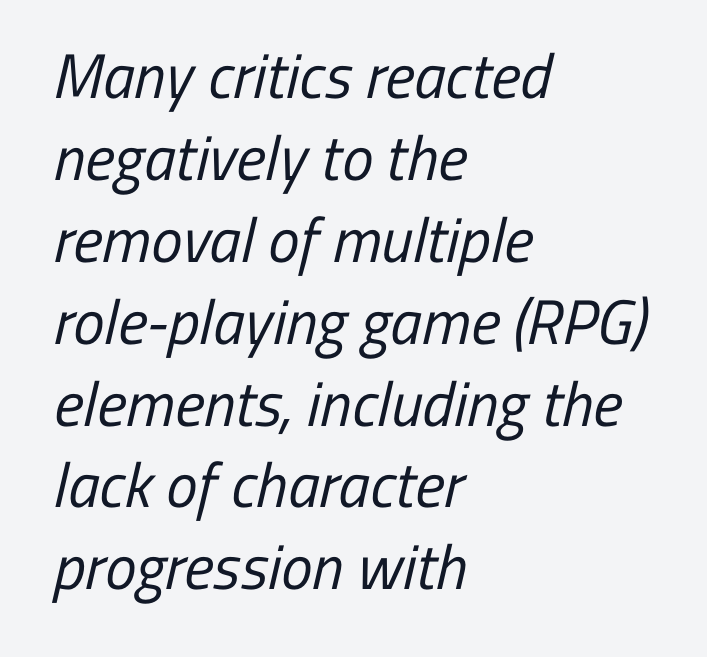
{"serif": "no", "bold": "no", "weight": "regular", "width": "condensed", "stroke_contrast": "low", "x_height": "medium", "monospaced": "no", "underline": "no", "align": "left", "line_spacing": "normal", "line_spacing_ratio": 1.3, "letter_spacing": "normal", "letter_spacing_em": 0.0, "glyph_px": 63}
